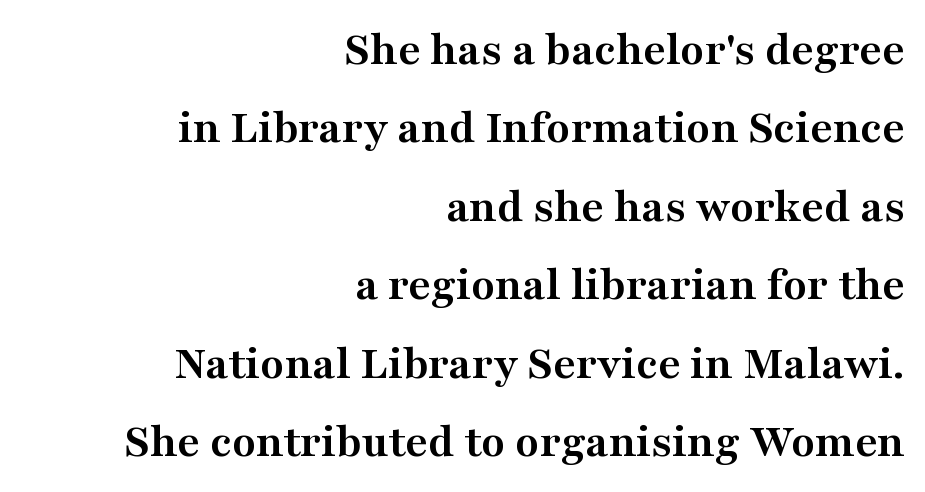
The font's upright variant was chosen for this text. Bare-footed words on every line. Do the characters align in a grid? No, the font is proportional. Examine the stroke ends and you'll spot serifs.
